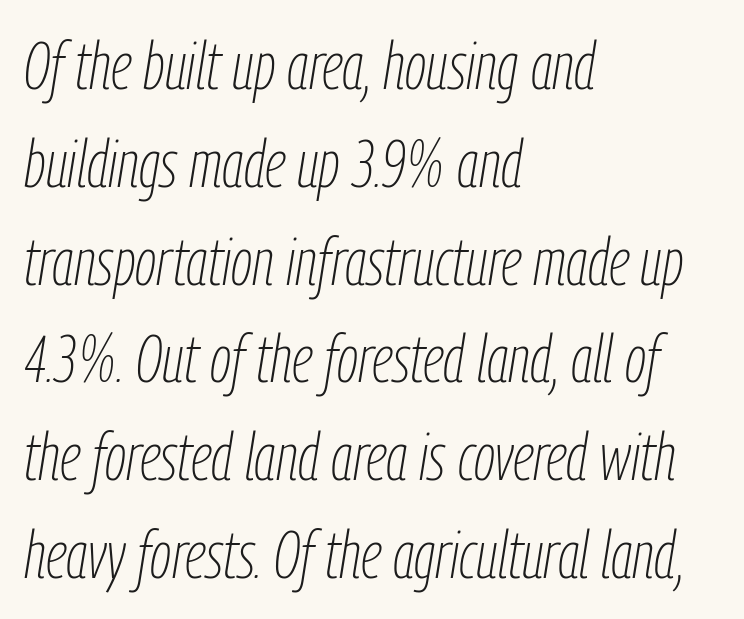
The image shows 67 px thin, condensed type, italic (leaning right); set left-aligned, normal line spacing (1.46x), normal letter spacing, not underlined; low stroke contrast and a medium x-height.
